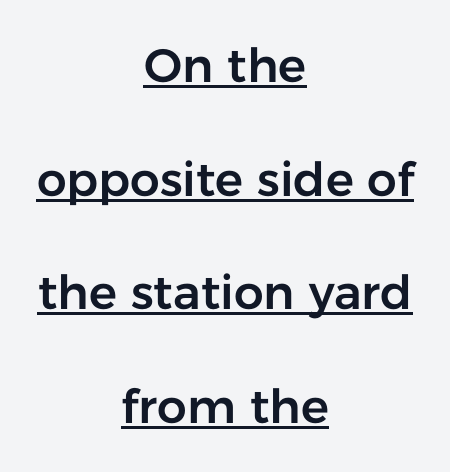
Q: Is the text italic (slanted)? A: No, it is upright.
Q: Is the typeface a serif or a sans-serif typeface? A: Sans-serif.
Q: Is the text underlined? A: Yes.
Q: How is the paragraph aligned? A: Centered.
Q: Is the spacing between letters normal or unusually wide? A: Normal.
Q: Is the spacing between lines tight, normal or loose? A: Loose.
Q: Width (condensed, normal, or wide)? A: Normal.
Q: Stroke contrast? A: Low.
Q: x-height? A: Medium.
Q: Monospaced? A: No.
